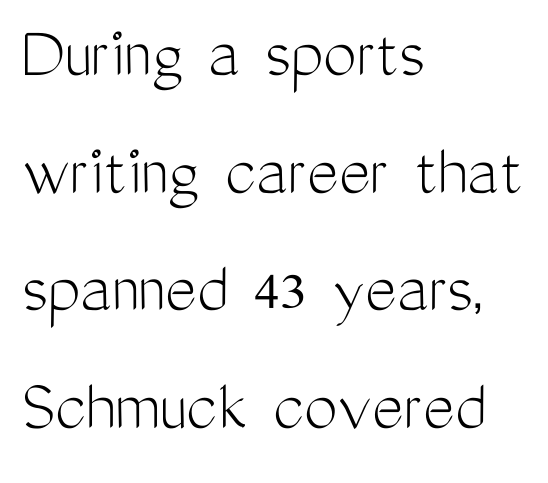
The image shows 75 px light, condensed sans-serif type, upright; set left-aligned, normal line spacing (1.57x), normal letter spacing, not underlined; medium stroke contrast and a medium x-height.
